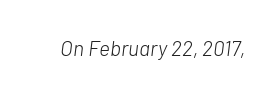
{"italic": "yes", "lean": "right", "slant_degrees": 7, "bold": "no", "underline": "no", "letter_spacing": "normal", "letter_spacing_em": 0.0, "glyph_px": 21}
